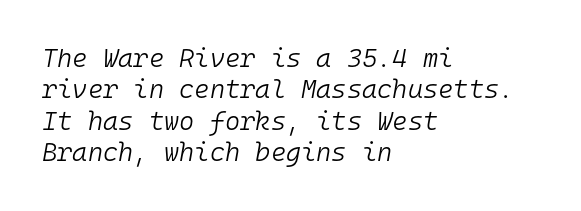
{"italic": "yes", "lean": "right", "slant_degrees": 10, "bold": "no", "underline": "no", "align": "left", "line_spacing_ratio": 1.21, "letter_spacing": "normal", "letter_spacing_em": 0.0, "glyph_px": 26}
